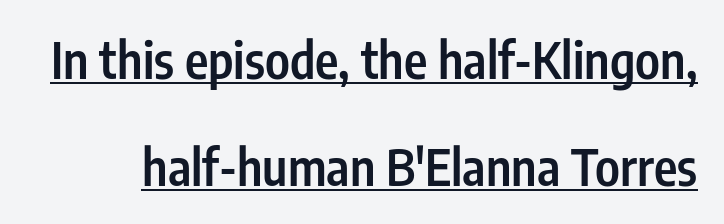
{"serif": "no", "italic": "no", "bold": "semi", "weight": "semibold", "width": "condensed", "stroke_contrast": "low", "x_height": "medium", "monospaced": "no", "underline": "yes", "line_spacing": "loose", "line_spacing_ratio": 2.14, "letter_spacing": "normal", "letter_spacing_em": 0.0, "glyph_px": 50}
